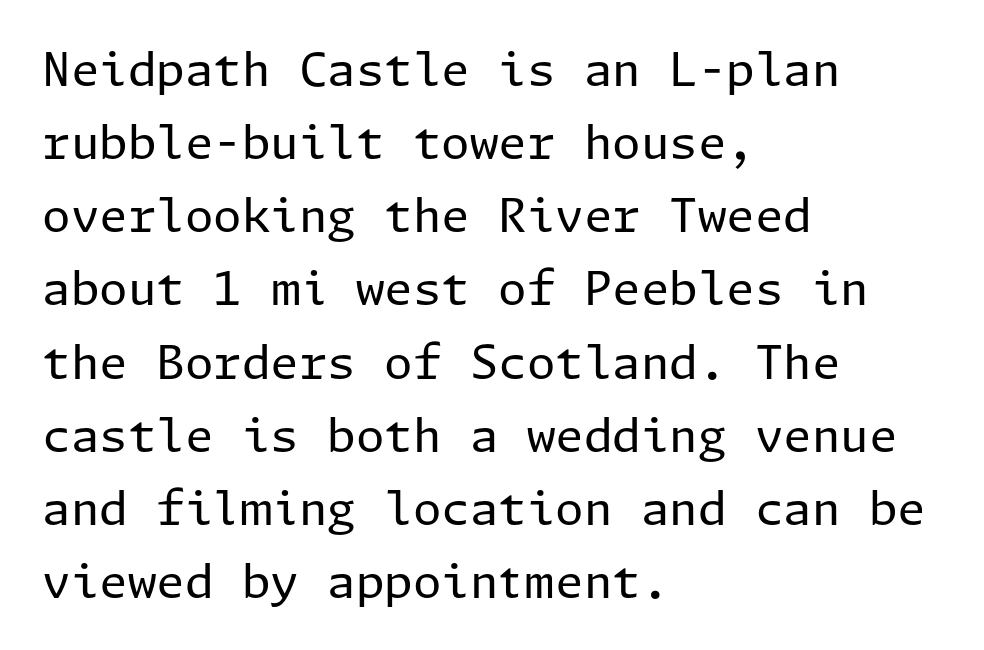
The image shows 46 px regular-weight sans-serif type, upright; set left-aligned, normal line spacing (1.59x), normal letter spacing, not underlined; low stroke contrast and a medium x-height.
